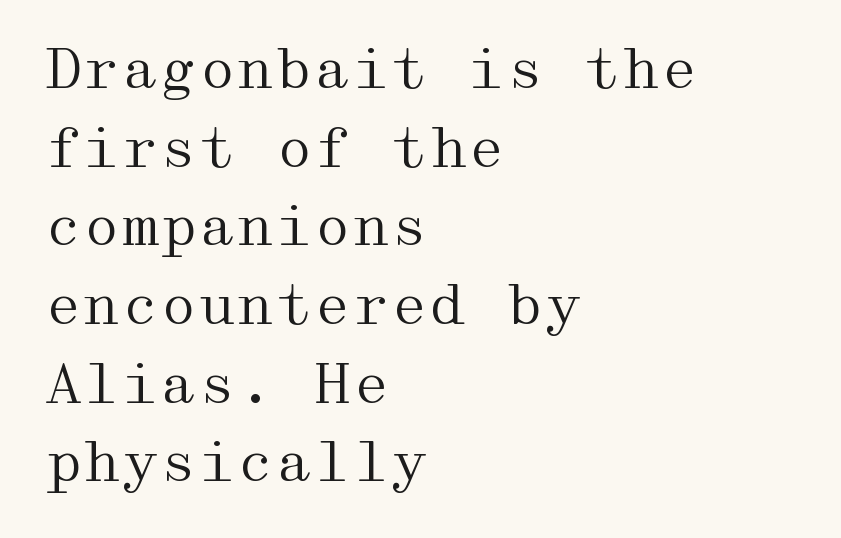
Q: Is the text bold? A: No.
Q: Is the text italic (slanted)? A: No, it is upright.
Q: Is the typeface a serif or a sans-serif typeface? A: Serif.
Q: Is the text underlined? A: No.
Q: How is the paragraph aligned? A: Left-aligned.
Q: Is the spacing between letters normal or unusually wide? A: Normal.
Q: Is the spacing between lines tight, normal or loose? A: Normal.
Q: Width (condensed, normal, or wide)? A: Wide.
Q: Stroke contrast? A: Medium.
Q: x-height? A: Medium.
